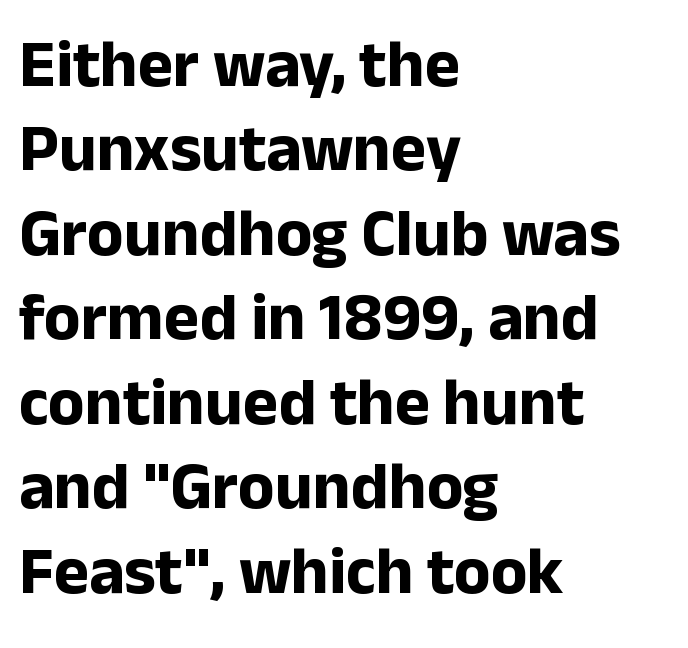
Q: Is the text bold? A: Yes.
Q: Is the text italic (slanted)? A: No, it is upright.
Q: Is the typeface a serif or a sans-serif typeface? A: Sans-serif.
Q: Is the text underlined? A: No.
Q: How is the paragraph aligned? A: Left-aligned.
Q: Is the spacing between letters normal or unusually wide? A: Normal.
Q: Is the spacing between lines tight, normal or loose? A: Normal.
Q: Width (condensed, normal, or wide)? A: Normal.
Q: Stroke contrast? A: Low.
Q: x-height? A: Medium.
Q: Monospaced? A: No.
